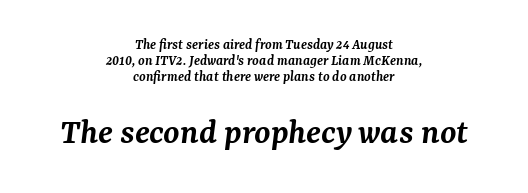
These lines are rendered in a variable-pitch font. This layout puts the modest block above and the oversized block below. Observe the ordinary spacing: letters are neighbours, not strangers. The typography opts for an oblique posture over an upright one.
